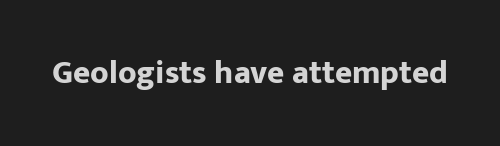
The image shows 33 px bold sans-serif type, upright; set normal letter spacing, not underlined; low stroke contrast and a medium x-height.
